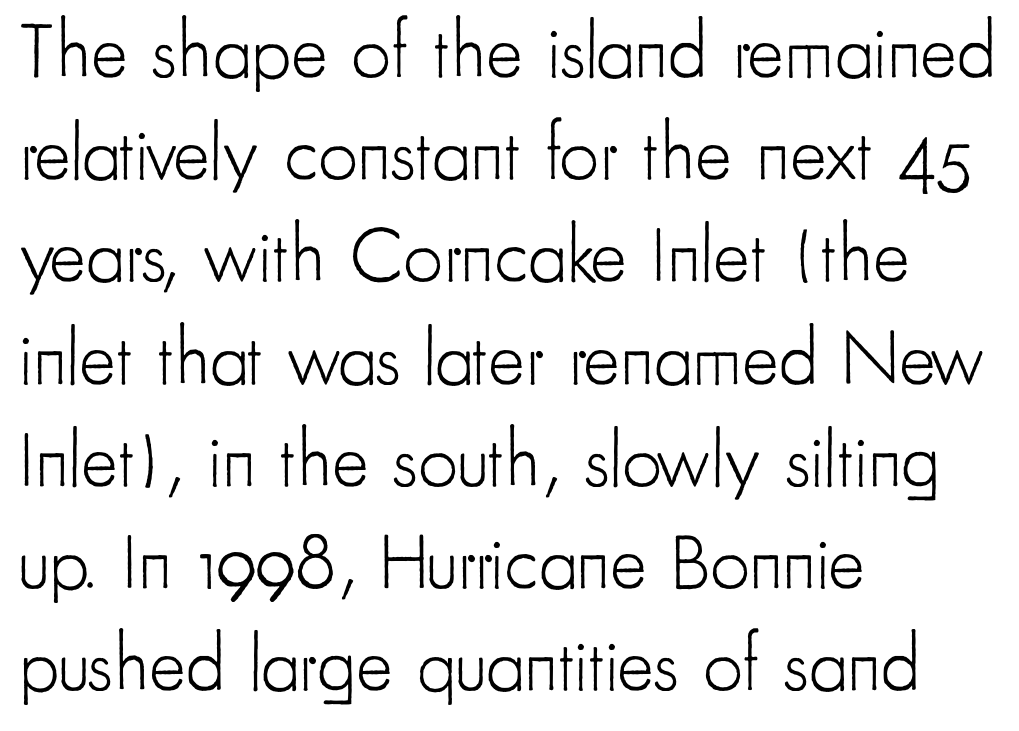
{"serif": "no", "italic": "no", "bold": "no", "weight": "light", "width": "condensed", "stroke_contrast": "low", "x_height": "small", "monospaced": "no", "underline": "no", "align": "left", "line_spacing": "normal", "line_spacing_ratio": 1.31, "letter_spacing": "normal", "letter_spacing_em": 0.0, "glyph_px": 78}
